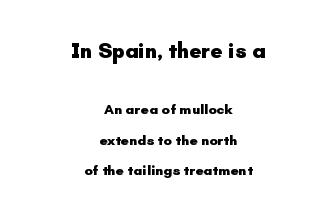
Every row of glyphs is offset so its center matches the block's center. The first block has been scaled up relative to the second. The leading is generous, giving the passage an open texture. The tracking reads as untouched default to a designer's eye. Strokes here are thick enough to call this a true bold.
